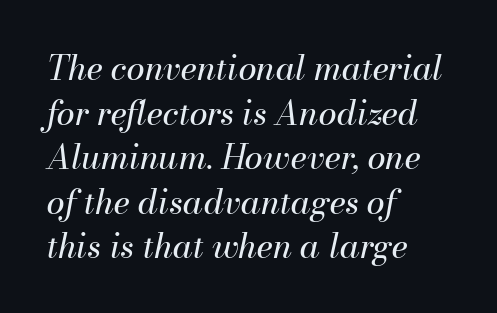
The lettering tilts uniformly, giving the passage an italic look. The ragged edge is on the right, which tells us the setting is flush left. Each letter keeps its own natural width here, so spacing adapts to shape. Stroke thickness stays within the range of a standard reading face or lighter.
